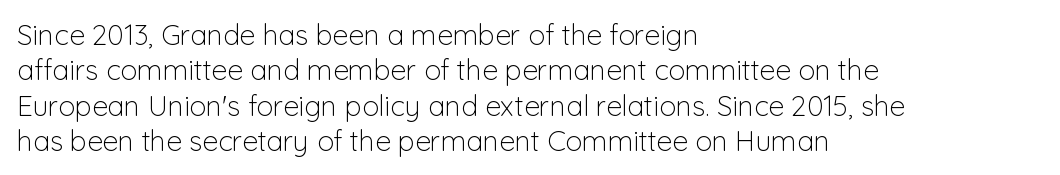
Q: Is the text bold? A: No.
Q: Is the text italic (slanted)? A: No, it is upright.
Q: Is the typeface a serif or a sans-serif typeface? A: Sans-serif.
Q: Is the text underlined? A: No.
Q: How is the paragraph aligned? A: Left-aligned.
Q: Is the spacing between letters normal or unusually wide? A: Normal.
Q: Is the spacing between lines tight, normal or loose? A: Normal.
Q: Width (condensed, normal, or wide)? A: Normal.
Q: Stroke contrast? A: Low.
Q: x-height? A: Medium.
Q: Monospaced? A: No.
